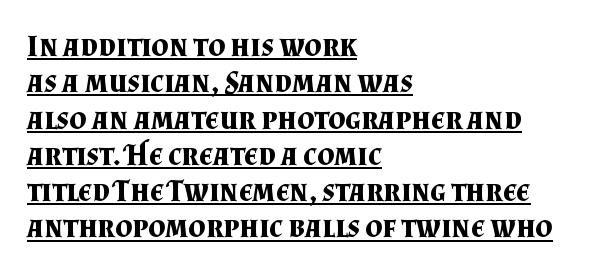
Pretty heavy lettering here — definitely bold. Notice how the passage keeps a crisp vertical edge on the left only. If you drew a line through each stem, it would be perfectly vertical. The glyphs in this specimen are seriffed. The type is set solid horizontally, with unmodified tracking. This is underlined copy, the kind a proofreader might mark for attention.
